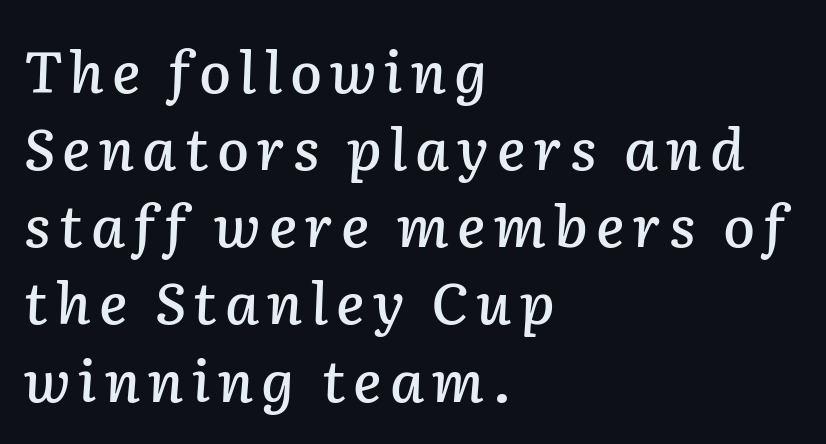
{"italic": "yes", "lean": "right", "slant_degrees": 2, "width": "normal", "stroke_contrast": "low", "x_height": "medium", "monospaced": "no", "underline": "no", "align": "left", "line_spacing": "normal", "line_spacing_ratio": 1.33, "glyph_px": 58}
